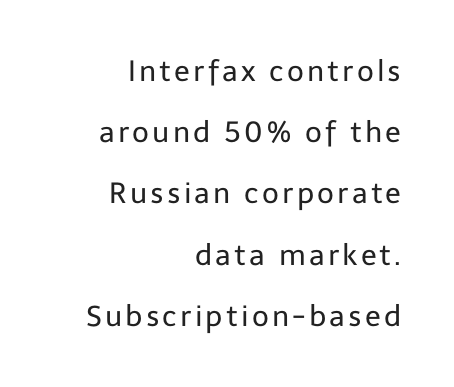
Q: Is the text bold? A: No.
Q: Is the text italic (slanted)? A: No, it is upright.
Q: Is the typeface a serif or a sans-serif typeface? A: Sans-serif.
Q: Is the text underlined? A: No.
Q: How is the paragraph aligned? A: Right-aligned.
Q: Is the spacing between lines tight, normal or loose? A: Loose.
Q: Width (condensed, normal, or wide)? A: Normal.
Q: Stroke contrast? A: Low.
Q: x-height? A: Medium.
Q: Monospaced? A: No.
